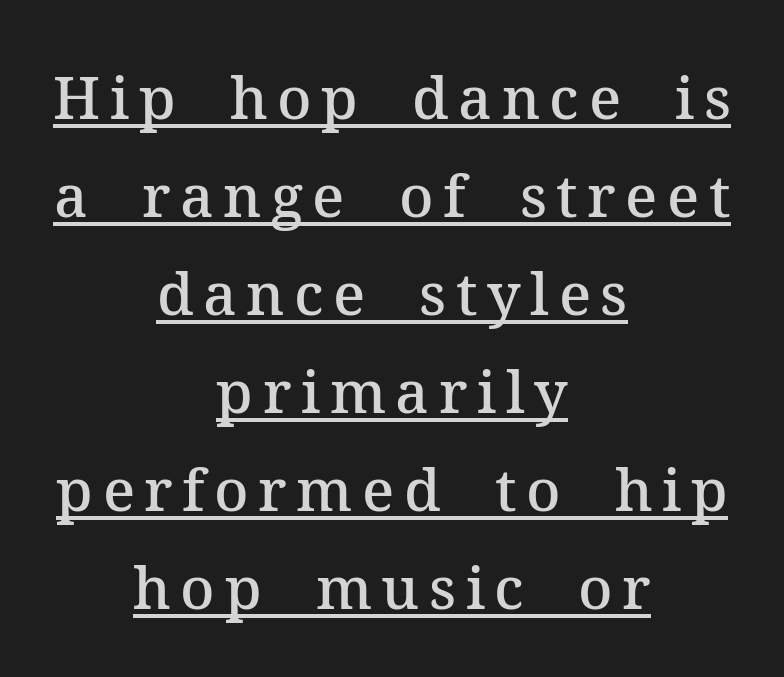
The image shows 59 px semibold serif type, upright; set centered, normal line spacing (1.66x), underlined; medium stroke contrast and a medium x-height.
